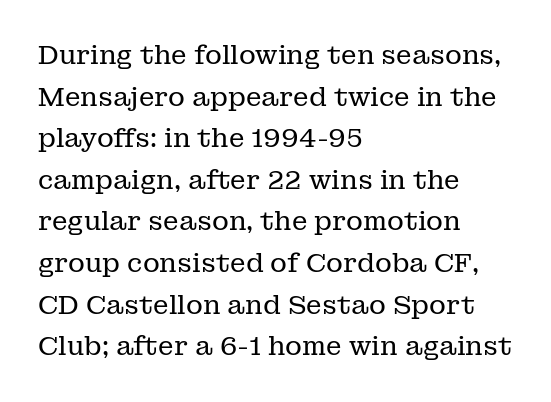
Rule under the text: the space is simply empty. One-word summary of the alignment: left. Stroke thickness stays within the range of a standard reading face or lighter. Rows of type keep a routine distance in the vertical direction. Ascenders rise straight up at ninety degrees. The tracking reads as untouched default to a designer's eye.
